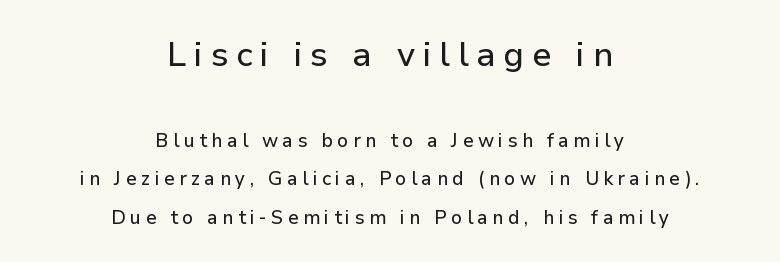
The image shows 34 px sans-serif type, upright; set centered, loose line spacing (2.02x), unusually wide letter spacing (+0.23 em), not underlined; the first (top) block is 1.79x larger; low stroke contrast and a medium x-height.
